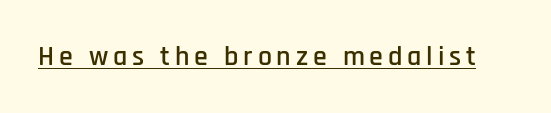
The image shows 28 px condensed sans-serif type, upright; set underlined; low stroke contrast and a large x-height.
